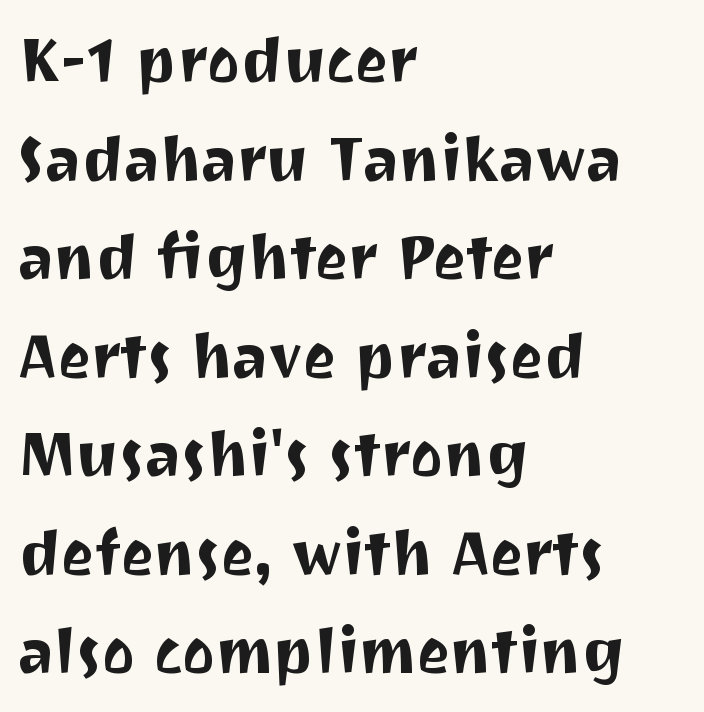
Q: Is the text italic (slanted)? A: No, it is upright.
Q: Is the typeface a serif or a sans-serif typeface? A: Sans-serif.
Q: Is the text underlined? A: No.
Q: How is the paragraph aligned? A: Left-aligned.
Q: Is the spacing between letters normal or unusually wide? A: Normal.
Q: Is the spacing between lines tight, normal or loose? A: Normal.
Q: Width (condensed, normal, or wide)? A: Normal.
Q: Stroke contrast? A: Medium.
Q: x-height? A: Medium.
Q: Monospaced? A: No.
